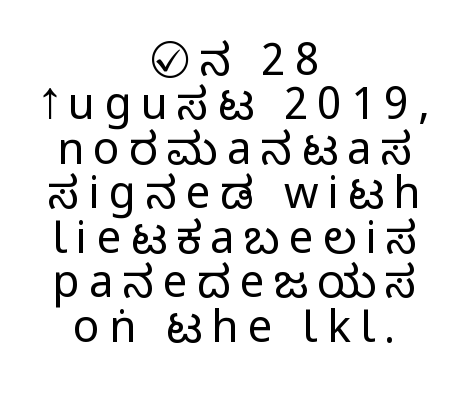
Letterform terminals end flat and unadorned throughout the passage. Short note: letters widely spaced. This is not heavy type; no bold has been used. Compared with typical paragraphs, the rows here are closer together. Does the lettering tilt? It doesn't — this is upright.
